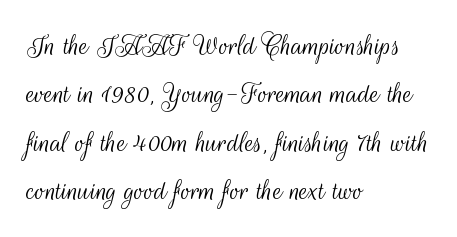
{"serif": "no", "bold": "no", "weight": "light", "width": "condensed", "stroke_contrast": "medium", "x_height": "small", "monospaced": "no", "underline": "no", "align": "left", "line_spacing": "normal", "line_spacing_ratio": 1.51, "letter_spacing": "normal", "letter_spacing_em": 0.0, "glyph_px": 32}
